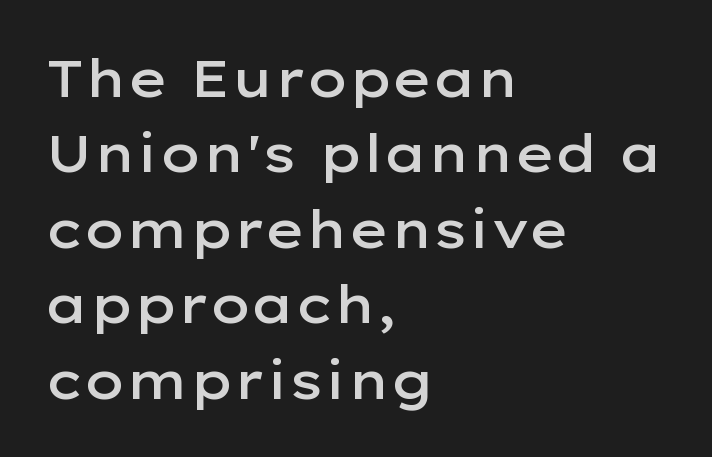
Q: Is the text bold? A: Semi-bold.
Q: Is the text italic (slanted)? A: No, it is upright.
Q: Is the typeface a serif or a sans-serif typeface? A: Sans-serif.
Q: Is the text underlined? A: No.
Q: How is the paragraph aligned? A: Left-aligned.
Q: Is the spacing between letters normal or unusually wide? A: Normal.
Q: Is the spacing between lines tight, normal or loose? A: Normal.
Q: Width (condensed, normal, or wide)? A: Wide.
Q: Stroke contrast? A: Low.
Q: x-height? A: Medium.
Q: Monospaced? A: No.
